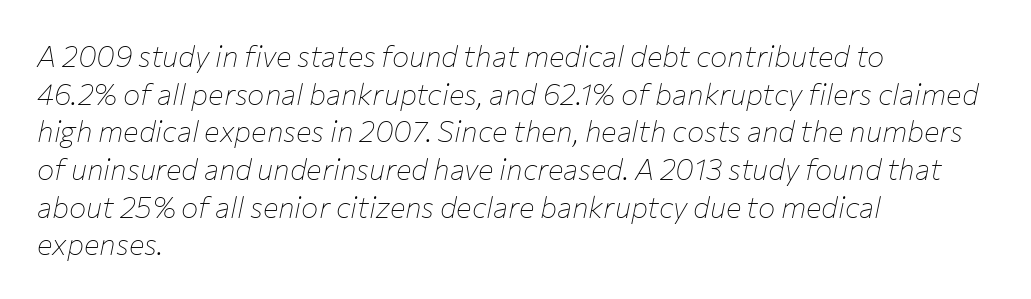
{"italic": "yes", "lean": "right", "slant_degrees": 12, "bold": "no", "weight": "thin", "width": "normal", "stroke_contrast": "low", "x_height": "medium", "monospaced": "no", "underline": "no", "align": "left", "line_spacing": "normal", "line_spacing_ratio": 1.3, "letter_spacing": "normal", "letter_spacing_em": 0.0, "glyph_px": 29}
